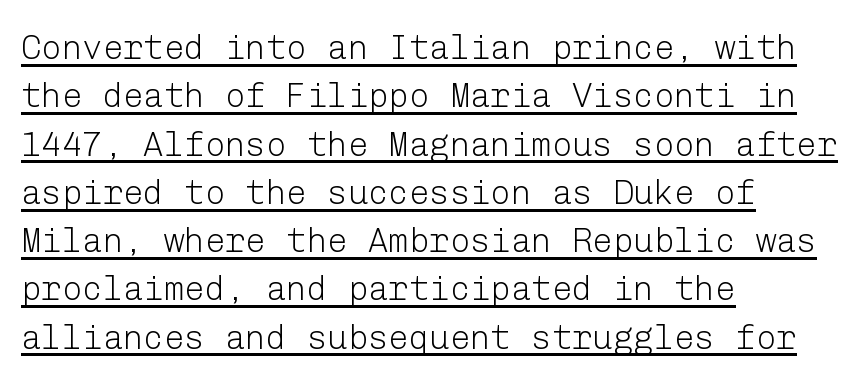
The image shows 34 px light sans-serif type, upright; set left-aligned, normal line spacing (1.42x), normal letter spacing, underlined; low stroke contrast and a medium x-height.
